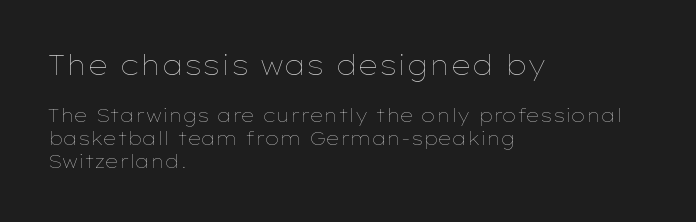
Q: Is the text bold? A: No.
Q: Is the text italic (slanted)? A: No, it is upright.
Q: Is the text underlined? A: No.
Q: How is the paragraph aligned? A: Left-aligned.
Q: Is the spacing between letters normal or unusually wide? A: Normal.
Q: Is the spacing between lines tight, normal or loose? A: Normal.
Q: Which block of text is set in a larger size, the first (top) or the second (bottom)? A: The first (top) one.
